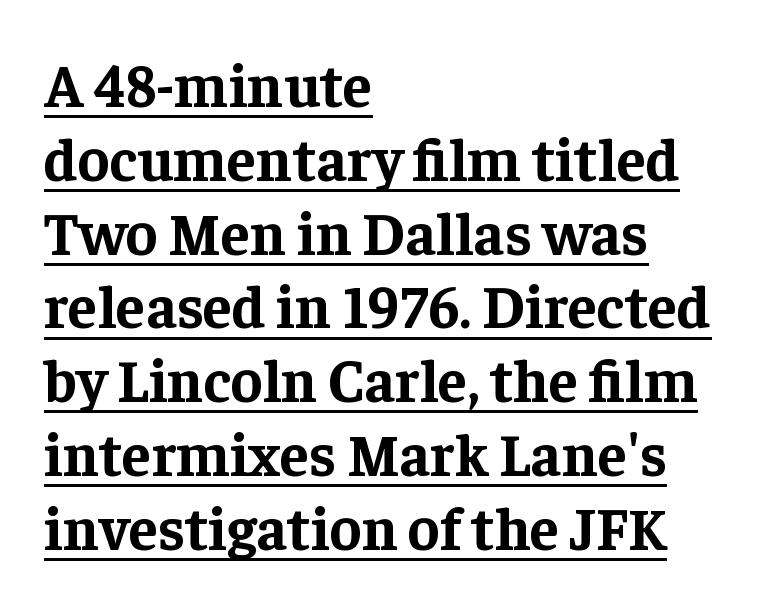
Characters remain perfectly vertical along every line. Strong, thick strokes mark this as bold type. The letters advance in unequal steps, a hallmark of proportional type. Quick note: underline on. This sample is left-justified, so line endings fall wherever the words run out.
